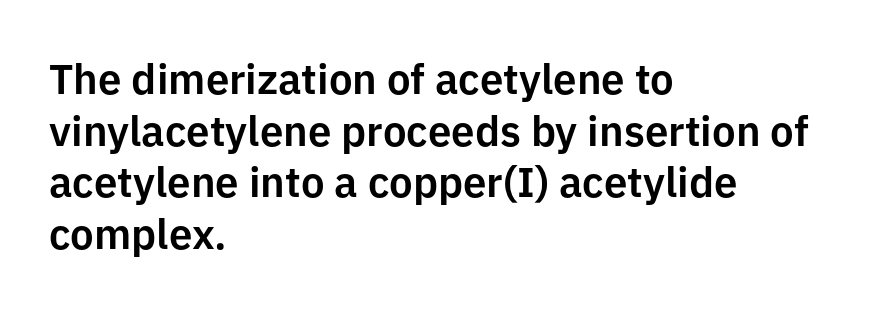
The lettering holds an erect, upright posture throughout. The passage is arranged the way most books set body copy — flush left. The letters advance in unequal steps, a hallmark of proportional type. Honestly, the letter spacing is just normal — you wouldn't notice it. The rendering shows plain stroke endings on the letterforms — a sans-serif design.
